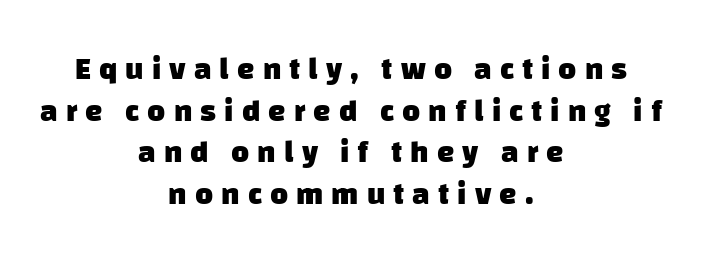
Q: Is the text bold? A: Yes.
Q: Is the typeface a serif or a sans-serif typeface? A: Sans-serif.
Q: Is the text underlined? A: No.
Q: How is the paragraph aligned? A: Centered.
Q: Is the spacing between letters normal or unusually wide? A: Unusually wide.
Q: Is the spacing between lines tight, normal or loose? A: Normal.
Q: Width (condensed, normal, or wide)? A: Normal.
Q: Stroke contrast? A: Low.
Q: x-height? A: Large.
Q: Monospaced? A: No.
